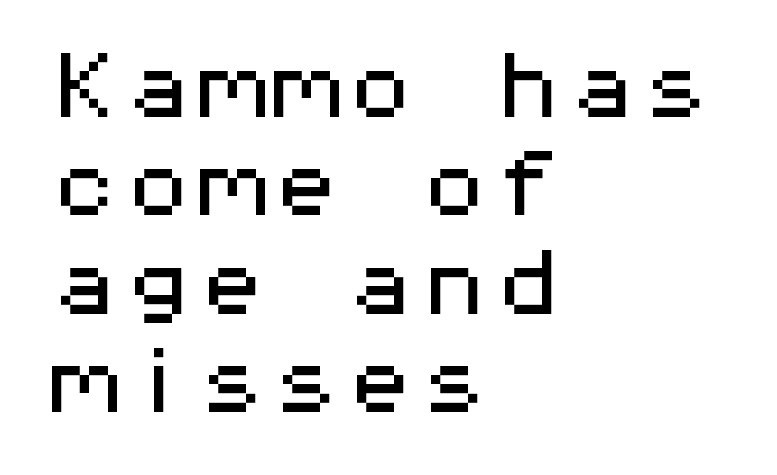
{"serif": "no", "italic": "no", "width": "wide", "stroke_contrast": "medium", "x_height": "medium", "monospaced": "yes", "underline": "no", "align": "left", "line_spacing": "normal", "line_spacing_ratio": 1.33, "letter_spacing": "normal", "letter_spacing_em": 0.0, "glyph_px": 74}
